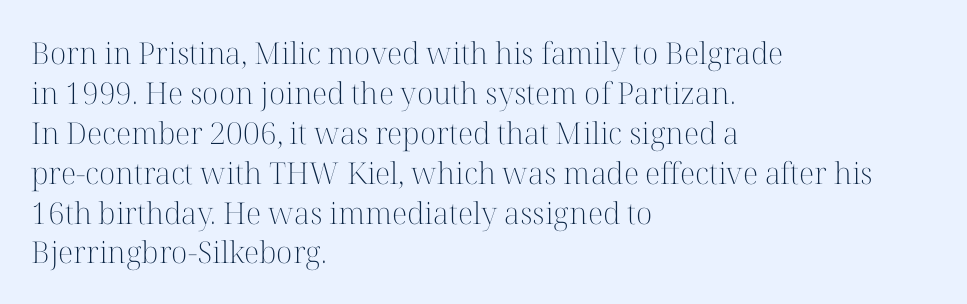
The image shows 30 px light serif type, upright; set left-aligned, normal line spacing (1.33x), normal letter spacing, not underlined; high stroke contrast and a medium x-height.
